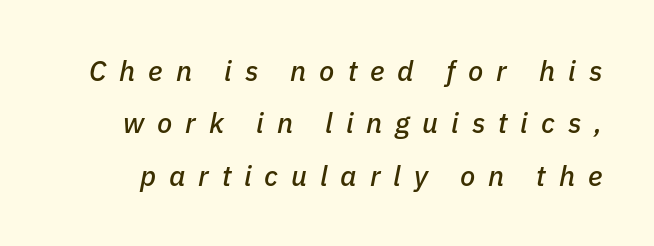
Q: Is the text italic (slanted)? A: Yes, it leans right by about 11 degrees.
Q: Is the text underlined? A: No.
Q: Is the spacing between letters normal or unusually wide? A: Unusually wide.
Q: Width (condensed, normal, or wide)? A: Normal.
Q: Stroke contrast? A: Low.
Q: x-height? A: Medium.
Q: Monospaced? A: No.
